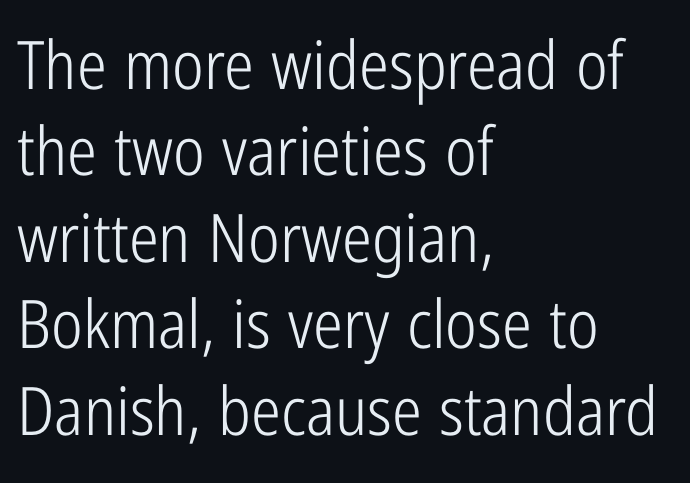
Q: Is the text bold? A: No.
Q: Is the text italic (slanted)? A: No, it is upright.
Q: Is the typeface a serif or a sans-serif typeface? A: Sans-serif.
Q: Is the text underlined? A: No.
Q: How is the paragraph aligned? A: Left-aligned.
Q: Is the spacing between letters normal or unusually wide? A: Normal.
Q: Is the spacing between lines tight, normal or loose? A: Normal.
Q: Width (condensed, normal, or wide)? A: Condensed.
Q: Stroke contrast? A: Low.
Q: x-height? A: Medium.
Q: Monospaced? A: No.
